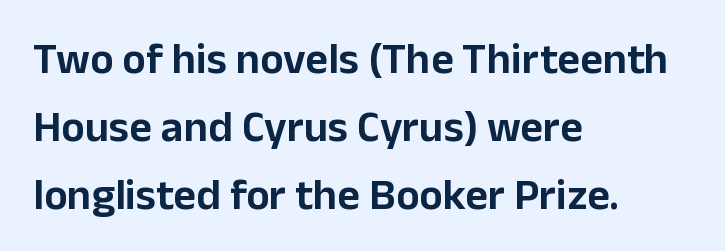
The vertical gap from one line to the next is medium. The face used here is a sans, in the tradition of grotesques and geometrics. Left-aligned paragraph, ragged on the right. Nothing unusual about the tracking: characters are spaced as the font intends. Unlike italic type, these characters show no tilt at all.
